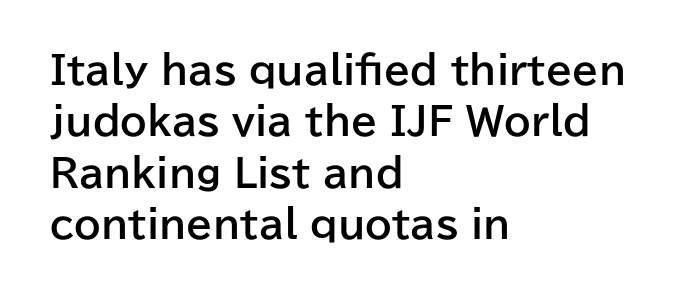
The passage shown is not underscored anywhere. A roman cut, with each character standing at attention. A student would call this left alignment; a typographer would say flush left, rag right. Inter-character spacing is left at the font's built-in metrics.
